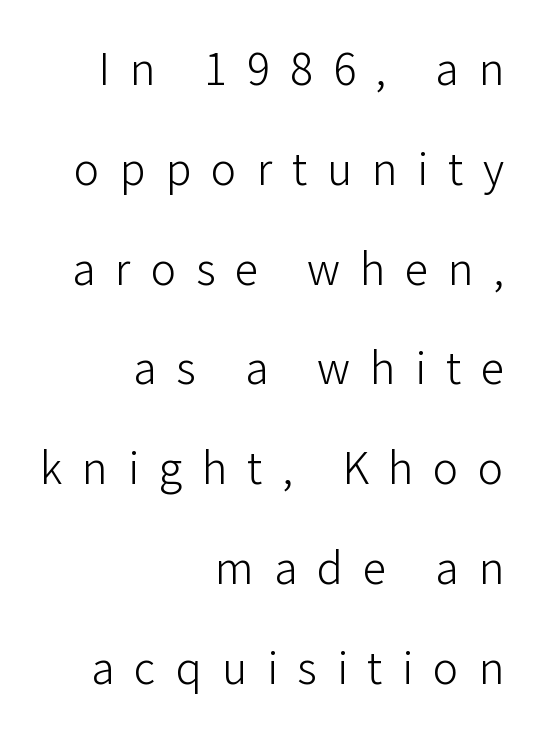
The image shows 43 px light sans-serif type, upright; set right-aligned, loose line spacing (2.32x), unusually wide letter spacing (+0.46 em), not underlined; low stroke contrast and a medium x-height.
